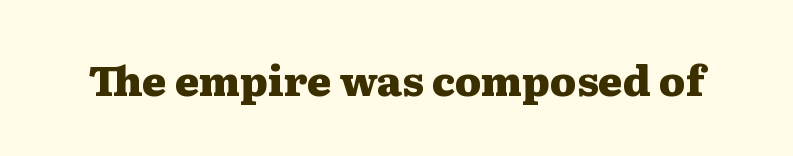
The image shows 41 px heavy, wide serif type, upright; set normal letter spacing, not underlined; medium stroke contrast and a medium x-height.
